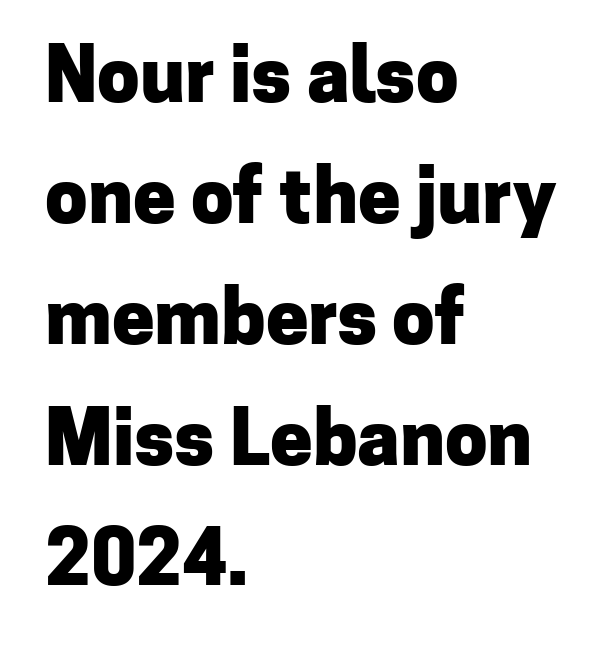
Q: Is the text bold? A: Yes.
Q: Is the text italic (slanted)? A: No, it is upright.
Q: Is the typeface a serif or a sans-serif typeface? A: Sans-serif.
Q: Is the text underlined? A: No.
Q: How is the paragraph aligned? A: Left-aligned.
Q: Is the spacing between letters normal or unusually wide? A: Normal.
Q: Is the spacing between lines tight, normal or loose? A: Normal.
Q: Width (condensed, normal, or wide)? A: Normal.
Q: Stroke contrast? A: Low.
Q: x-height? A: Medium.
Q: Monospaced? A: No.
